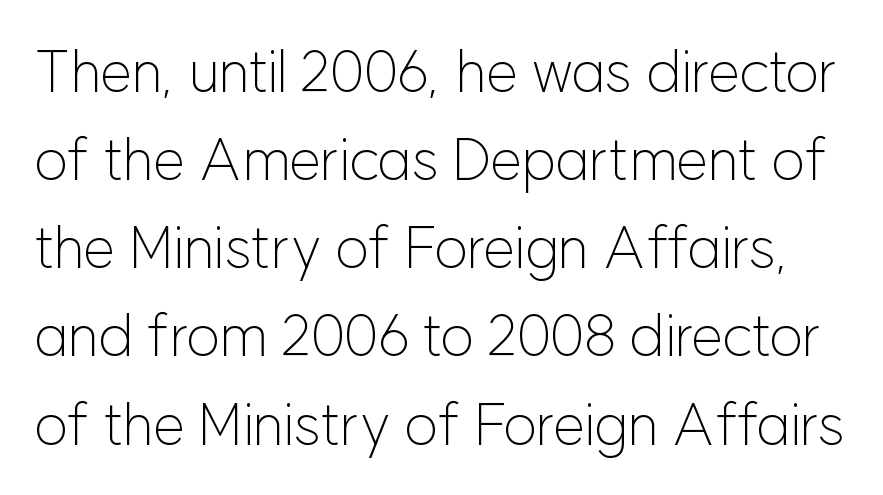
Descenders hang freely into open space. This sample uses plain, unmodified letter spacing. The designer left line spacing at the default. Think standard paragraph weight, or any step lighter than that.
